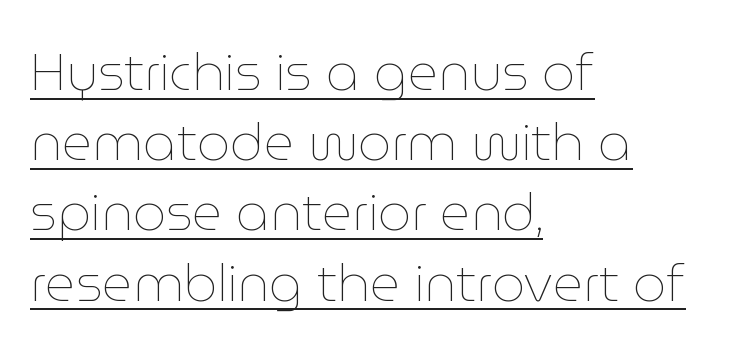
Think of a printed novel: that variable character pitch is what you see here. A typesetter would mark this as roman, not italic. A baseline rule has been typeset under these characters. The font is comparable to plain body text, perhaps lighter. Baseline-to-baseline distance is the conventional proportion of letter height.
